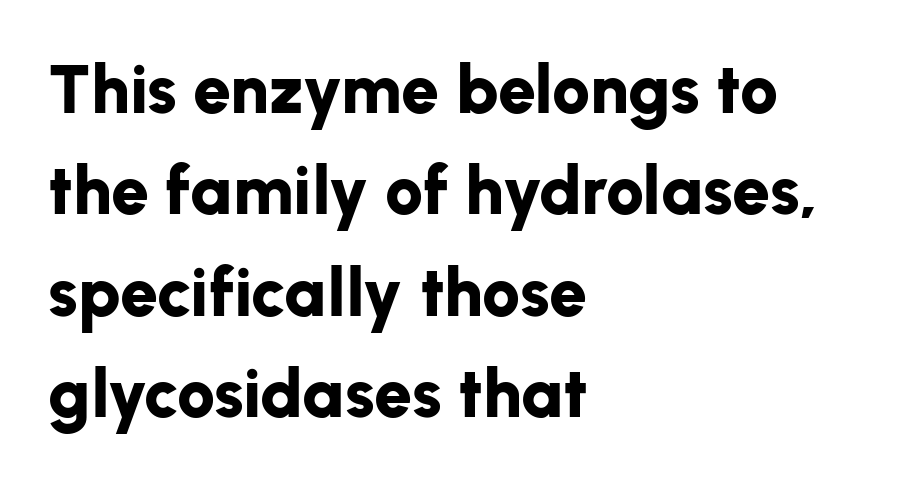
The image shows 68 px bold sans-serif type, upright; set left-aligned, normal line spacing (1.49x), normal letter spacing, not underlined; low stroke contrast and a medium x-height.
